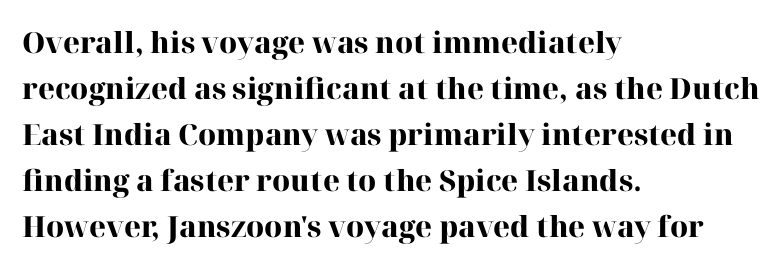
Words appear dense and cohesive because spacing is normal. Descender tails drop into unmarked territory. Regarding leading, the lines here are spaced in the standard way. Yep, those are serifs on the letters.
